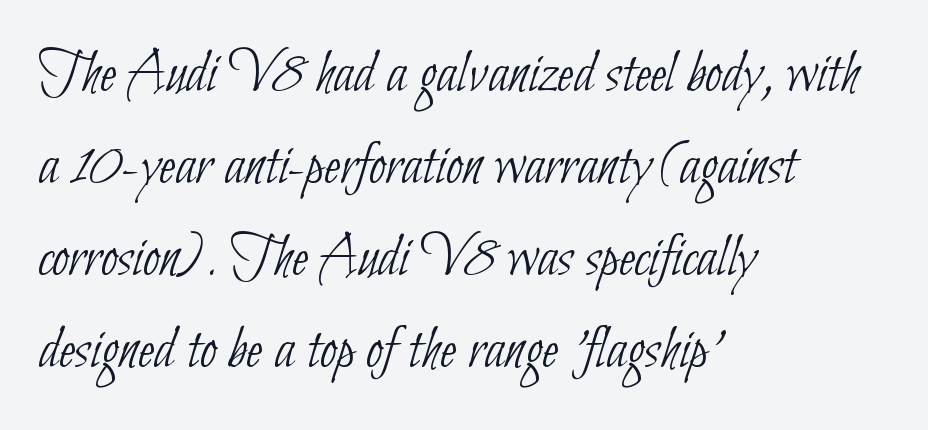
The image shows 61 px thin, condensed sans-serif type; set left-aligned, normal line spacing (1.51x), normal letter spacing, not underlined; low stroke contrast and a small x-height.
